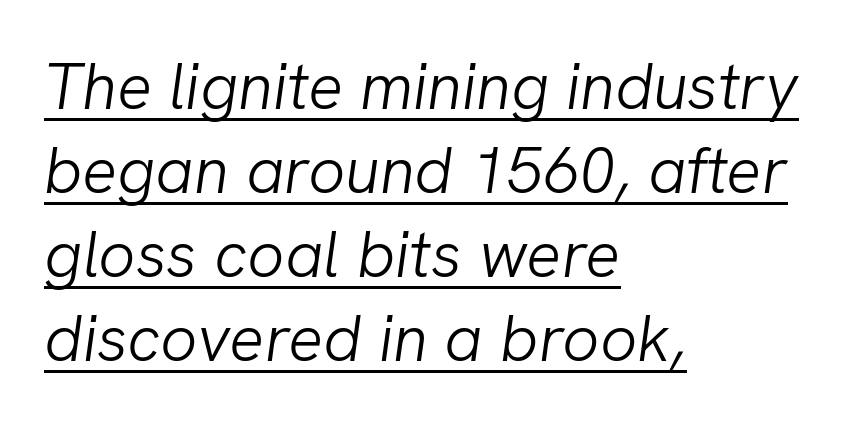
Designer's note — italics engaged. Is the block centered? No — it sits flush against the left margin. Notice how descenders clear the ascenders below comfortably — that's standard leading. Each line of the rendering has a horizontal stroke beneath the glyphs. The line texture is even and compact thanks to regular tracking.
